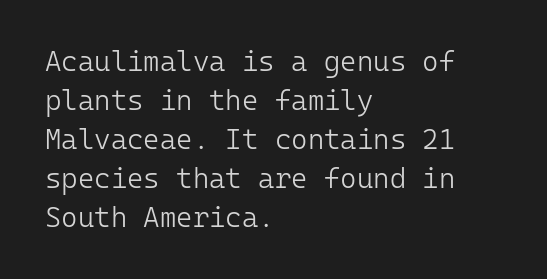
The image shows 28 px light sans-serif type, upright, monospaced; set left-aligned, normal line spacing (1.39x), normal letter spacing, not underlined; low stroke contrast and a medium x-height.
